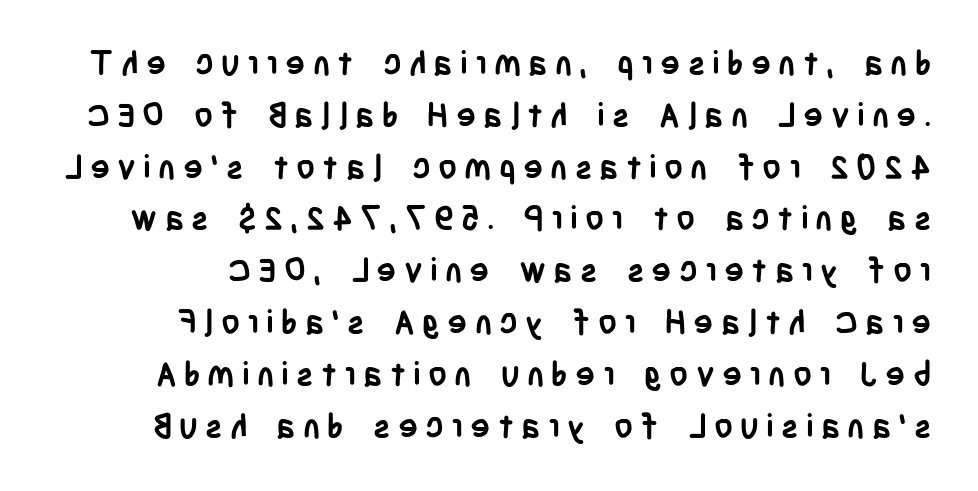
Q: Is the text bold? A: Yes.
Q: Is the text italic (slanted)? A: No, it is upright.
Q: Is the typeface a serif or a sans-serif typeface? A: Sans-serif.
Q: Is the text underlined? A: No.
Q: Is the spacing between letters normal or unusually wide? A: Unusually wide.
Q: Is the spacing between lines tight, normal or loose? A: Normal.
Q: Width (condensed, normal, or wide)? A: Condensed.
Q: Stroke contrast? A: Low.
Q: x-height? A: Large.
Q: Monospaced? A: No.
